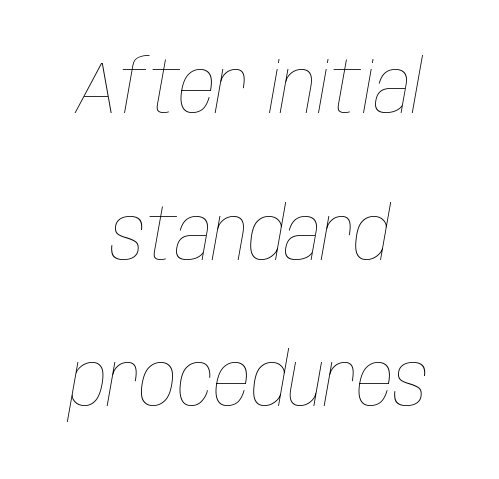
Q: Is the text bold? A: No.
Q: Is the text italic (slanted)? A: Yes, it leans right by about 10 degrees.
Q: Is the text underlined? A: No.
Q: How is the paragraph aligned? A: Centered.
Q: Is the spacing between letters normal or unusually wide? A: Normal.
Q: Is the spacing between lines tight, normal or loose? A: Loose.
Q: Width (condensed, normal, or wide)? A: Condensed.
Q: Stroke contrast? A: Low.
Q: x-height? A: Large.
Q: Monospaced? A: No.
